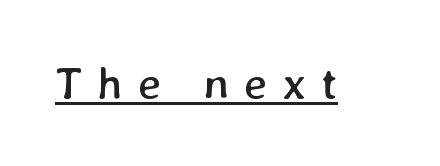
Q: Is the text bold? A: No.
Q: Is the text underlined? A: Yes.
Q: Is the spacing between letters normal or unusually wide? A: Unusually wide.
Q: Width (condensed, normal, or wide)? A: Normal.
Q: Stroke contrast? A: Low.
Q: x-height? A: Medium.
Q: Monospaced? A: No.
